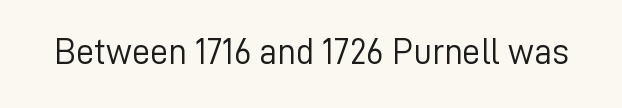
{"serif": "no", "italic": "no", "bold": "no", "weight": "light", "width": "normal", "stroke_contrast": "low", "x_height": "medium", "monospaced": "no", "underline": "no", "letter_spacing": "normal", "letter_spacing_em": 0.0, "glyph_px": 36}
